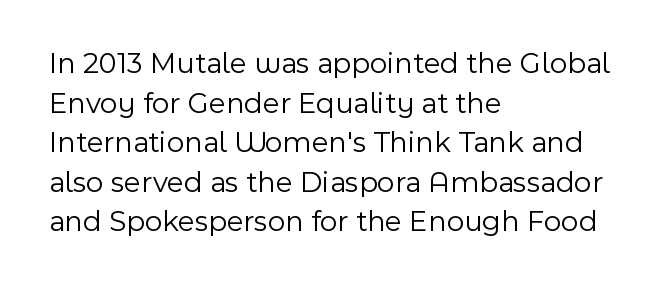
The image shows 30 px light sans-serif type, upright; set left-aligned, normal line spacing (1.32x), normal letter spacing, not underlined; a medium x-height.
